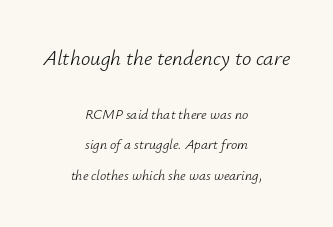
The image shows 21 px text type, italic (leaning right); set centered, loose line spacing (2.16x), normal letter spacing, not underlined; the first (top) block is 1.5x larger.
